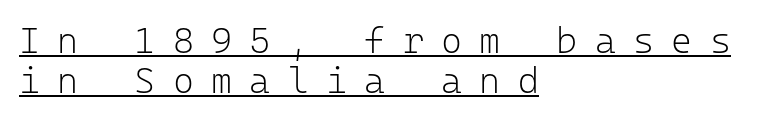
The image shows 36 px light sans-serif type, upright, monospaced; set left-aligned, tight line spacing (1.12x), unusually wide letter spacing (+0.48 em), underlined; low stroke contrast and a medium x-height.
